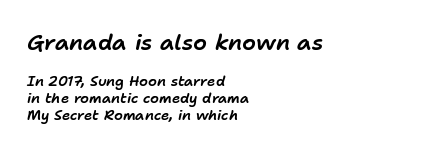
If you drew a line through each stem, it would be angled. The typesetter chose a ragged-right arrangement here. Only glyphs here, with clear space below each row. Size contrast runs from large at the top to small at the bottom. Here the glyphs are tracked normally, forming tight word shapes.
